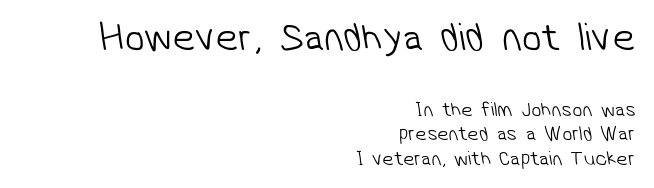
Q: Is the text bold? A: No.
Q: Is the typeface a serif or a sans-serif typeface? A: Sans-serif.
Q: Is the text underlined? A: No.
Q: How is the paragraph aligned? A: Right-aligned.
Q: Is the spacing between letters normal or unusually wide? A: Normal.
Q: Which block of text is set in a larger size, the first (top) or the second (bottom)? A: The first (top) one.
Q: Width (condensed, normal, or wide)? A: Normal.
Q: Stroke contrast? A: Low.
Q: x-height? A: Medium.
Q: Monospaced? A: No.
